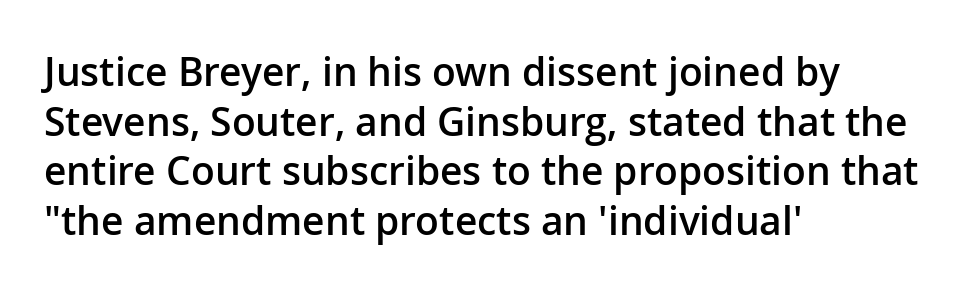
Q: Is the text bold? A: Semi-bold.
Q: Is the text italic (slanted)? A: No, it is upright.
Q: Is the typeface a serif or a sans-serif typeface? A: Sans-serif.
Q: Is the text underlined? A: No.
Q: How is the paragraph aligned? A: Left-aligned.
Q: Is the spacing between letters normal or unusually wide? A: Normal.
Q: Is the spacing between lines tight, normal or loose? A: Normal.
Q: Width (condensed, normal, or wide)? A: Normal.
Q: Stroke contrast? A: Low.
Q: x-height? A: Medium.
Q: Monospaced? A: No.
